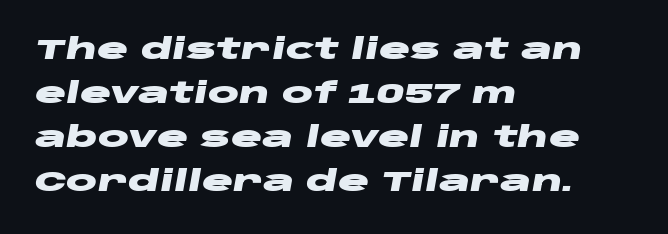
The image shows 29 px heavy, wide type, italic (leaning right); set left-aligned, normal line spacing (1.52x), normal letter spacing, not underlined; low stroke contrast and a large x-height.
